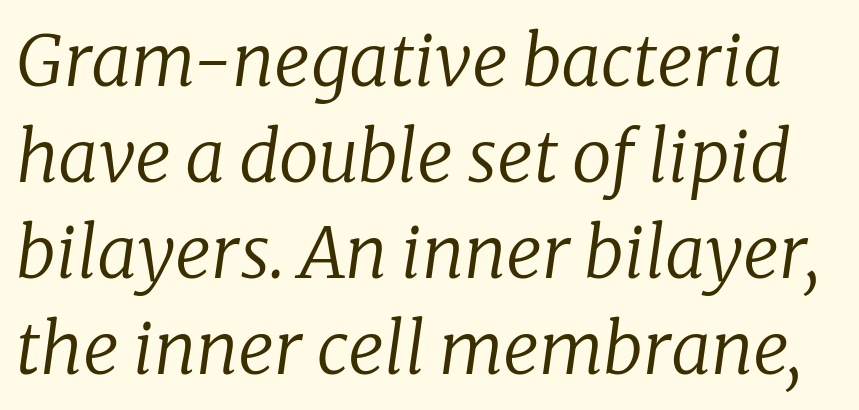
The image shows 71 px regular-weight serif type, italic (leaning right); set normal line spacing (1.35x), normal letter spacing, not underlined; low stroke contrast and a medium x-height.
